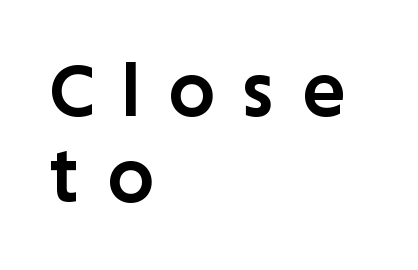
{"serif": "no", "italic": "no", "bold": "yes", "weight": "bold", "width": "normal", "stroke_contrast": "low", "x_height": "large", "monospaced": "no", "underline": "no", "align": "left", "line_spacing_ratio": 1.21, "letter_spacing": "wide", "letter_spacing_em": 0.41, "glyph_px": 71}
